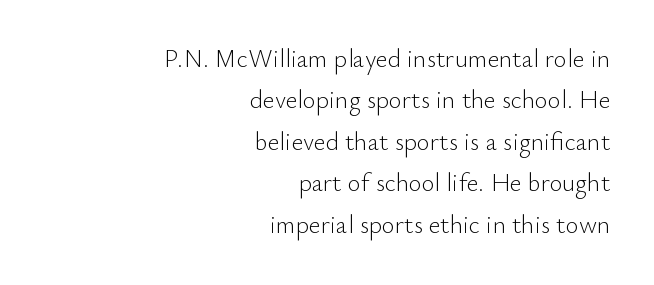
The image shows 25 px text type, upright; set right-aligned, normal line spacing (1.66x), normal letter spacing, not underlined.
